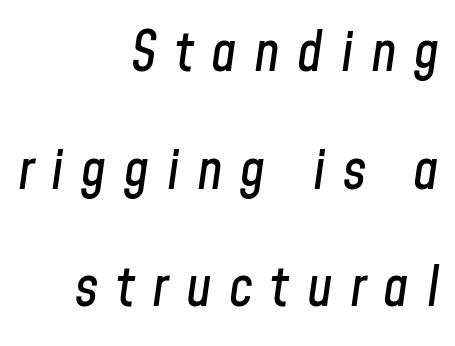
{"italic": "yes", "lean": "right", "slant_degrees": 8, "width": "condensed", "stroke_contrast": "low", "x_height": "medium", "monospaced": "no", "underline": "no", "align": "right", "line_spacing": "loose", "line_spacing_ratio": 2.14, "letter_spacing": "wide", "letter_spacing_em": 0.32, "glyph_px": 55}
